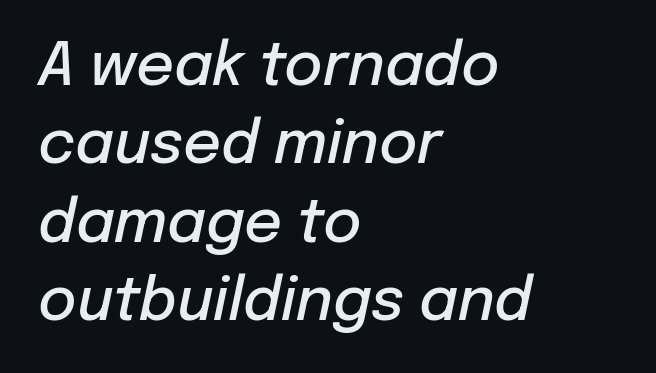
Nobody drew a line under any word here. Students, note that the glyphs here touch the page at normal intervals. Does the lettering tilt? It does — this is italic. Each line starts at the same left margin while the right side varies.
